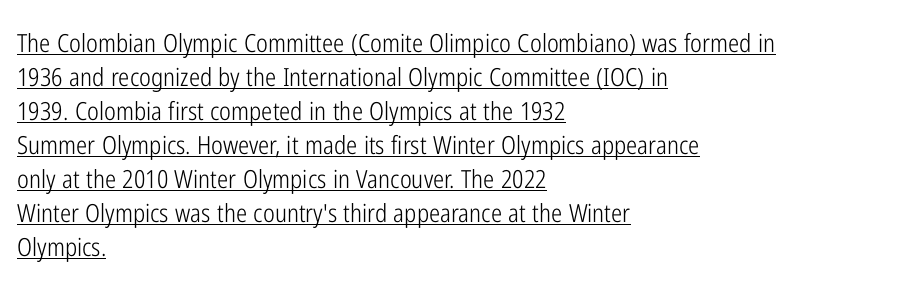
Q: Is the text bold? A: No.
Q: Is the text italic (slanted)? A: No, it is upright.
Q: Is the text underlined? A: Yes.
Q: How is the paragraph aligned? A: Left-aligned.
Q: Is the spacing between letters normal or unusually wide? A: Normal.
Q: Is the spacing between lines tight, normal or loose? A: Normal.
